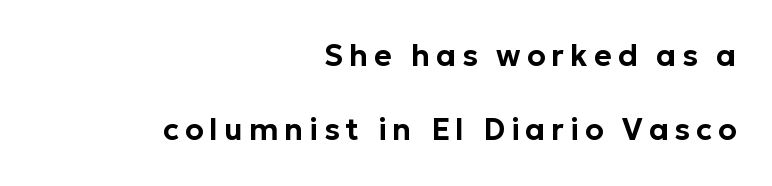
Q: Is the text italic (slanted)? A: No, it is upright.
Q: Is the typeface a serif or a sans-serif typeface? A: Sans-serif.
Q: Is the text underlined? A: No.
Q: How is the paragraph aligned? A: Right-aligned.
Q: Is the spacing between letters normal or unusually wide? A: Unusually wide.
Q: Is the spacing between lines tight, normal or loose? A: Loose.
Q: Width (condensed, normal, or wide)? A: Normal.
Q: Stroke contrast? A: Low.
Q: x-height? A: Medium.
Q: Monospaced? A: No.
